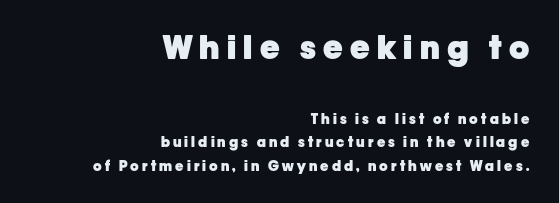
{"serif": "no", "italic": "no", "bold": "yes", "weight": "heavy", "width": "normal", "stroke_contrast": "low", "x_height": "medium", "monospaced": "no", "underline": "no", "align": "right", "line_spacing": "normal", "line_spacing_ratio": 1.66, "letter_spacing": "wide", "letter_spacing_em": 0.22, "larger_block": "first", "size_ratio": 2.36, "glyph_px": 33}
